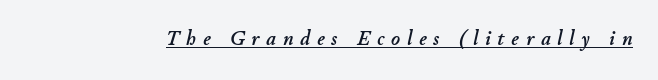
Q: Is the text italic (slanted)? A: Yes, it leans right by about 11 degrees.
Q: Is the text underlined? A: Yes.
Q: Is the spacing between letters normal or unusually wide? A: Unusually wide.
